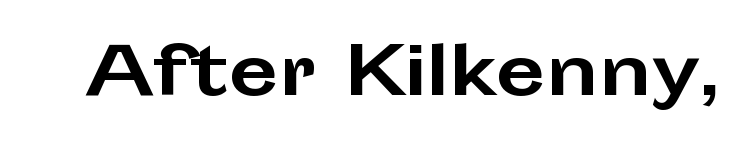
Q: Is the text bold? A: Yes.
Q: Is the text italic (slanted)? A: No, it is upright.
Q: Is the typeface a serif or a sans-serif typeface? A: Sans-serif.
Q: Is the text underlined? A: No.
Q: Is the spacing between letters normal or unusually wide? A: Normal.
Q: Width (condensed, normal, or wide)? A: Wide.
Q: Stroke contrast? A: Low.
Q: x-height? A: Medium.
Q: Monospaced? A: No.
